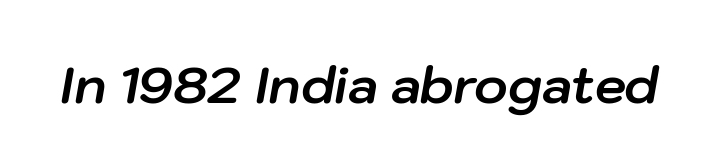
Q: Is the text bold? A: Yes.
Q: Is the text italic (slanted)? A: Yes, it leans right by about 10 degrees.
Q: Is the text underlined? A: No.
Q: Is the spacing between letters normal or unusually wide? A: Normal.
Q: Width (condensed, normal, or wide)? A: Normal.
Q: Stroke contrast? A: Low.
Q: x-height? A: Medium.
Q: Monospaced? A: No.
